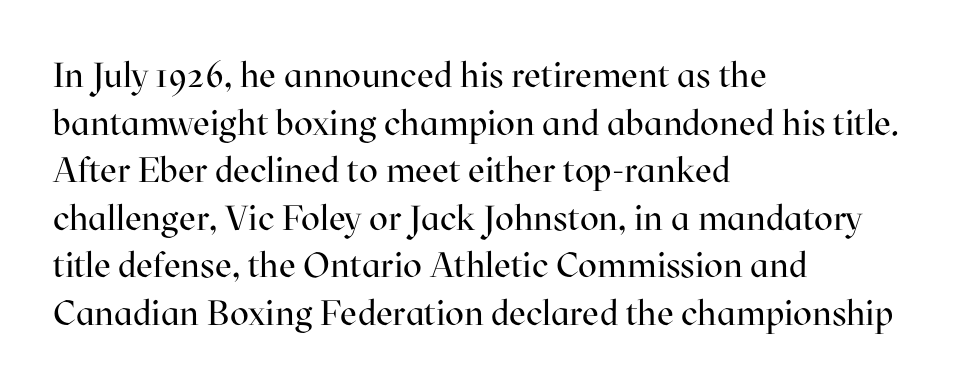
Q: Is the text bold? A: No.
Q: Is the text italic (slanted)? A: No, it is upright.
Q: Is the typeface a serif or a sans-serif typeface? A: Serif.
Q: Is the text underlined? A: No.
Q: How is the paragraph aligned? A: Left-aligned.
Q: Is the spacing between letters normal or unusually wide? A: Normal.
Q: Is the spacing between lines tight, normal or loose? A: Normal.
Q: Width (condensed, normal, or wide)? A: Normal.
Q: Stroke contrast? A: High.
Q: x-height? A: Medium.
Q: Monospaced? A: No.
